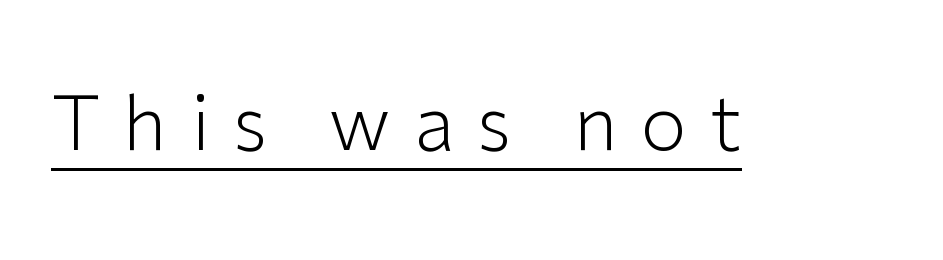
{"serif": "no", "italic": "no", "bold": "no", "weight": "light", "width": "normal", "stroke_contrast": "low", "x_height": "medium", "monospaced": "no", "underline": "yes", "letter_spacing": "wide", "letter_spacing_em": 0.31, "glyph_px": 75}
